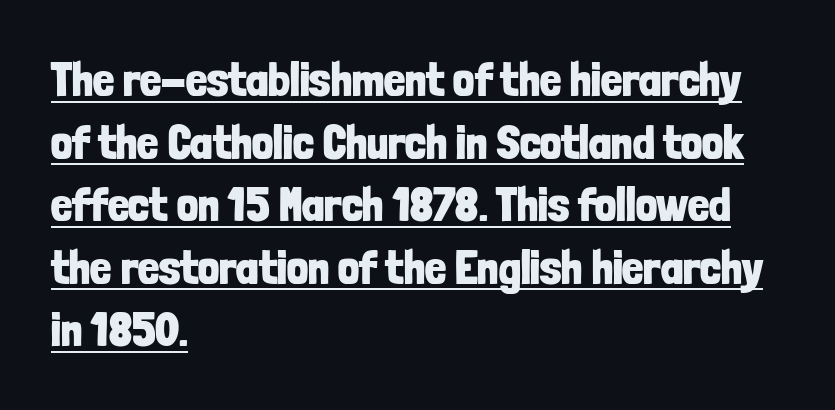
{"serif": "no", "italic": "no", "bold": "yes", "weight": "bold", "width": "condensed", "stroke_contrast": "low", "x_height": "medium", "monospaced": "no", "underline": "yes", "align": "left", "line_spacing": "normal", "line_spacing_ratio": 1.33, "letter_spacing": "normal", "letter_spacing_em": 0.0, "glyph_px": 47}
